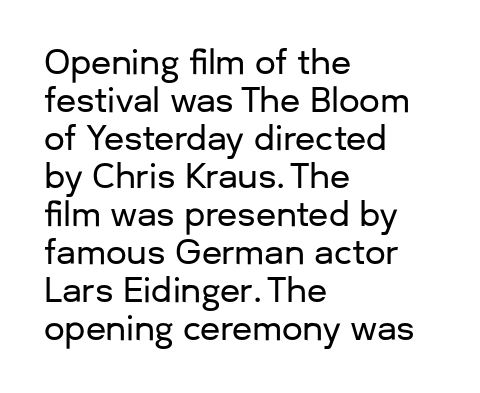
{"serif": "no", "italic": "no", "width": "normal", "stroke_contrast": "low", "x_height": "medium", "monospaced": "no", "underline": "no", "align": "left", "line_spacing": "tight", "line_spacing_ratio": 1.15, "letter_spacing": "normal", "letter_spacing_em": 0.0, "glyph_px": 33}
